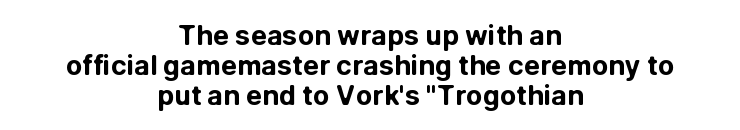
Q: Is the text bold? A: Yes.
Q: Is the text italic (slanted)? A: No, it is upright.
Q: Is the text underlined? A: No.
Q: How is the paragraph aligned? A: Centered.
Q: Is the spacing between letters normal or unusually wide? A: Normal.
Q: Is the spacing between lines tight, normal or loose? A: Tight.
